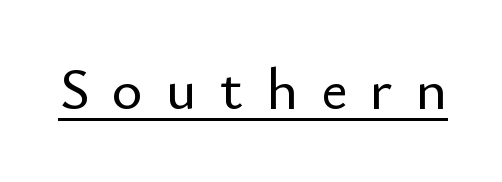
{"serif": "no", "italic": "no", "width": "normal", "stroke_contrast": "low", "x_height": "small", "monospaced": "no", "underline": "yes", "letter_spacing": "wide", "letter_spacing_em": 0.39, "glyph_px": 59}
